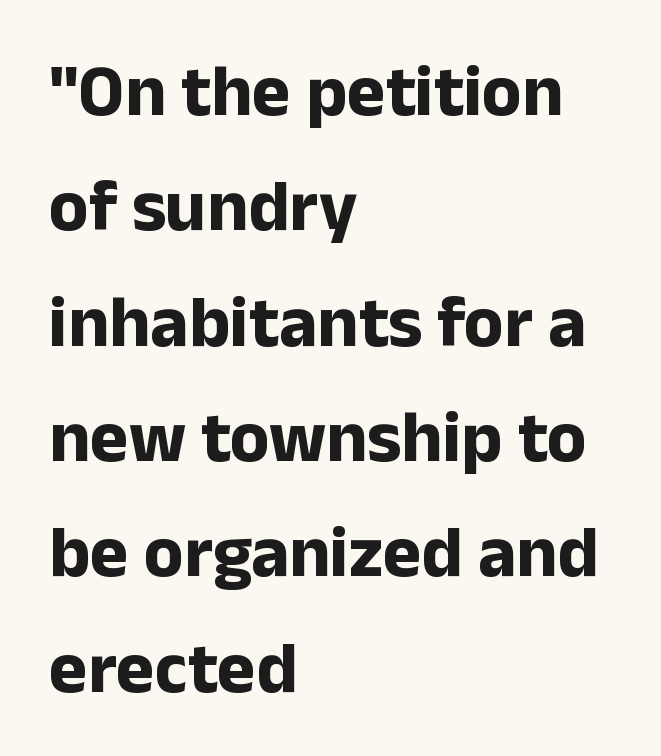
Q: Is the text bold? A: Yes.
Q: Is the text italic (slanted)? A: No, it is upright.
Q: Is the typeface a serif or a sans-serif typeface? A: Sans-serif.
Q: Is the text underlined? A: No.
Q: How is the paragraph aligned? A: Left-aligned.
Q: Is the spacing between letters normal or unusually wide? A: Normal.
Q: Is the spacing between lines tight, normal or loose? A: Normal.
Q: Width (condensed, normal, or wide)? A: Normal.
Q: Stroke contrast? A: Low.
Q: x-height? A: Medium.
Q: Monospaced? A: No.
